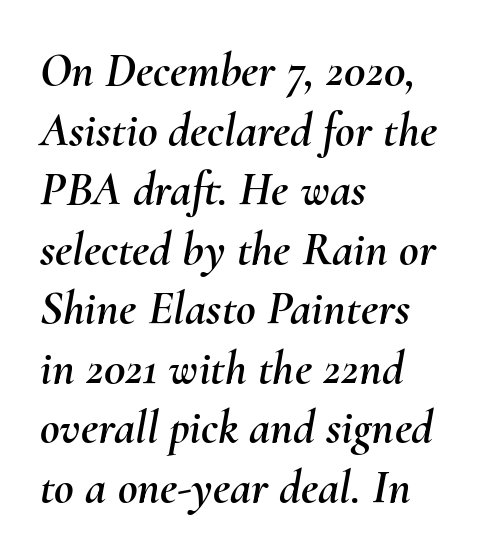
The lines are quadded left. Does the lettering tilt? It does — this is italic. Proportional: the letters do not fall into vertical columns. Has an underline been added? It has not. Is the letter spacing exaggerated? No — it looks like the ordinary default.
